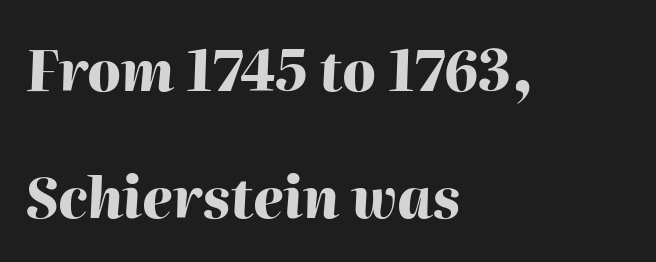
{"italic": "yes", "lean": "right", "slant_degrees": 2, "bold": "yes", "weight": "heavy", "width": "normal", "stroke_contrast": "high", "x_height": "medium", "monospaced": "no", "underline": "no", "align": "left", "line_spacing": "loose", "line_spacing_ratio": 2.31, "letter_spacing": "normal", "letter_spacing_em": 0.0, "glyph_px": 55}
